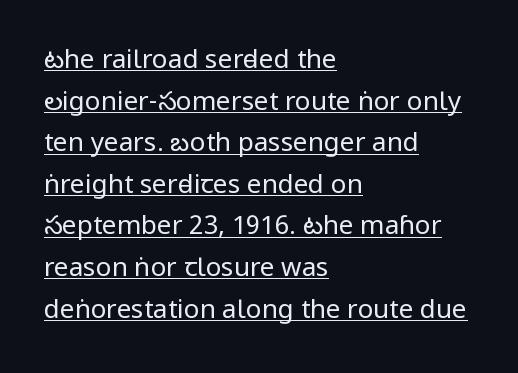
The image shows 26 px text type, upright; set left-aligned, normal line spacing (1.6x), normal letter spacing, underlined.
